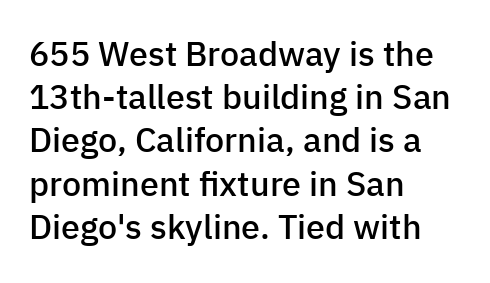
{"serif": "no", "italic": "no", "bold": "semi", "weight": "semibold", "width": "normal", "stroke_contrast": "low", "x_height": "medium", "monospaced": "no", "underline": "no", "align": "left", "line_spacing": "normal", "line_spacing_ratio": 1.27, "letter_spacing": "normal", "letter_spacing_em": 0.0, "glyph_px": 34}
